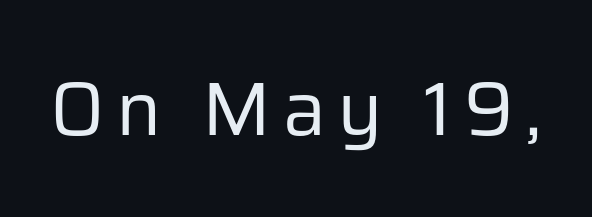
The image shows 76 px regular-weight sans-serif type, upright; set not underlined; low stroke contrast and a medium x-height.
